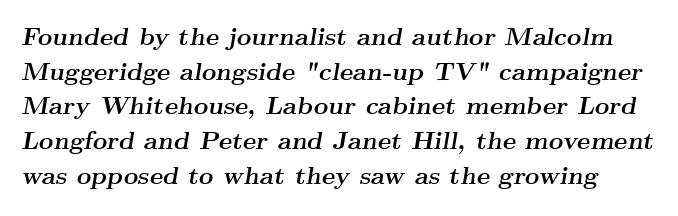
{"italic": "yes", "lean": "right", "slant_degrees": 9, "bold": "yes", "underline": "no", "line_spacing": "normal", "line_spacing_ratio": 1.39, "letter_spacing": "normal", "letter_spacing_em": 0.0, "glyph_px": 25}
